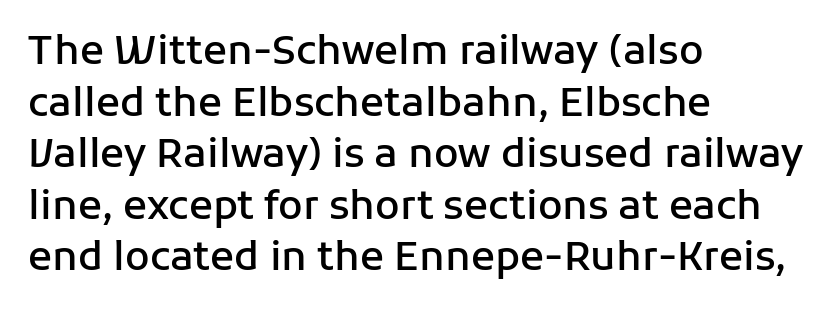
{"serif": "no", "italic": "no", "bold": "semi", "weight": "semibold", "width": "normal", "stroke_contrast": "low", "x_height": "medium", "monospaced": "no", "underline": "no", "align": "left", "line_spacing": "normal", "line_spacing_ratio": 1.29, "letter_spacing": "normal", "letter_spacing_em": 0.0, "glyph_px": 40}
